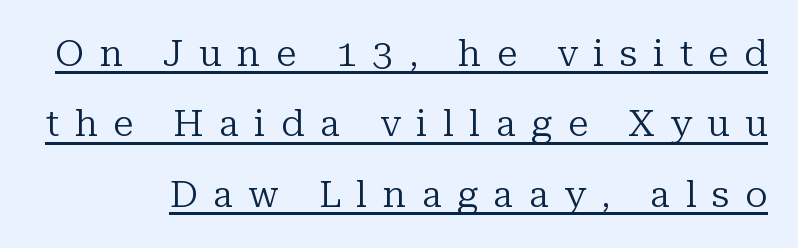
{"serif": "yes", "italic": "no", "bold": "no", "weight": "regular", "width": "normal", "stroke_contrast": "low", "x_height": "medium", "monospaced": "no", "underline": "yes", "line_spacing": "loose", "line_spacing_ratio": 1.9, "letter_spacing": "wide", "letter_spacing_em": 0.42, "glyph_px": 37}
